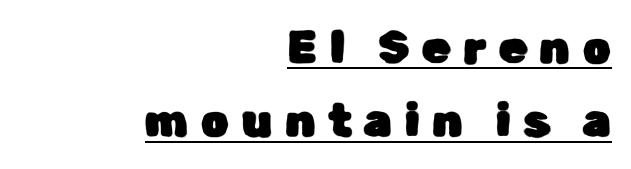
The image shows 45 px sans-serif type, upright; set right-aligned, normal line spacing (1.63x), unusually wide letter spacing (+0.28 em), underlined; low stroke contrast and a medium x-height.
